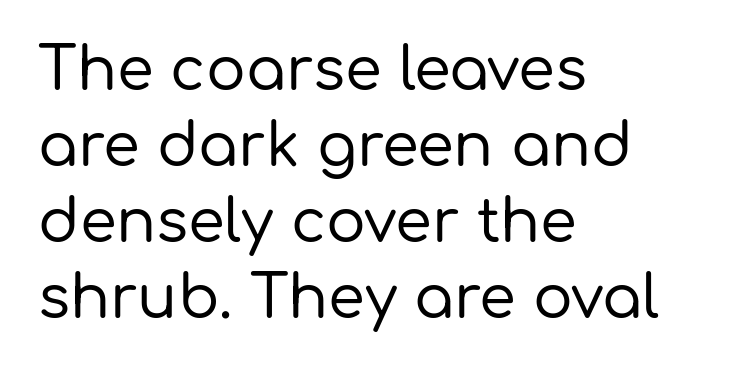
Is this a sans? Yes — the strokes have no serifs. The strip under each line holds only bare page. You could call the tracking neutral — neither tight nor loose. Left-aligned paragraph, ragged on the right.
